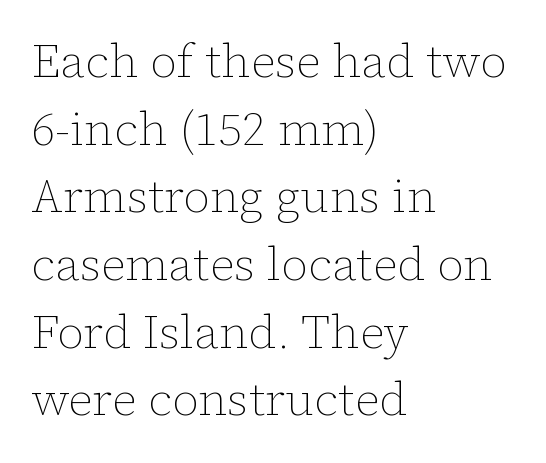
The image shows 47 px thin type, upright; set left-aligned, normal line spacing (1.44x), normal letter spacing, not underlined; low stroke contrast and a medium x-height.
